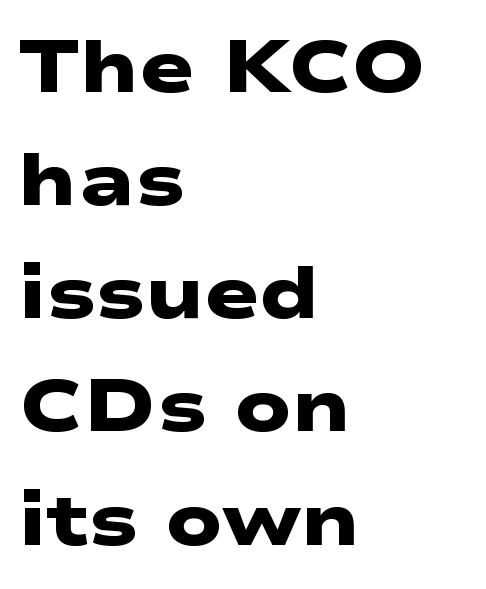
The image shows 73 px heavy, wide sans-serif type; set left-aligned, normal line spacing (1.55x), normal letter spacing, not underlined; low stroke contrast and a medium x-height.
